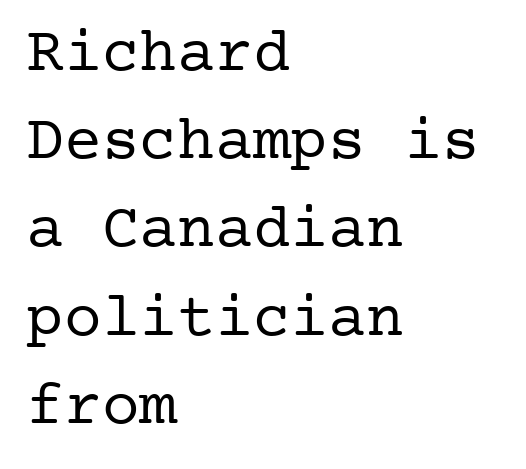
The strokes carry an ordinary text weight at most. The letters sit at their default tracking, neither squeezed nor spread. How would I describe the line gaps? Plain and ordinary. Visually the block forms a straight wall on the left and a jagged coastline on the right.
